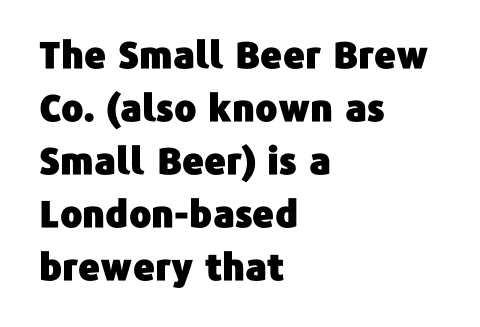
The image shows 37 px sans-serif type, upright; set left-aligned, normal line spacing (1.43x), normal letter spacing, not underlined; low stroke contrast and a medium x-height.
